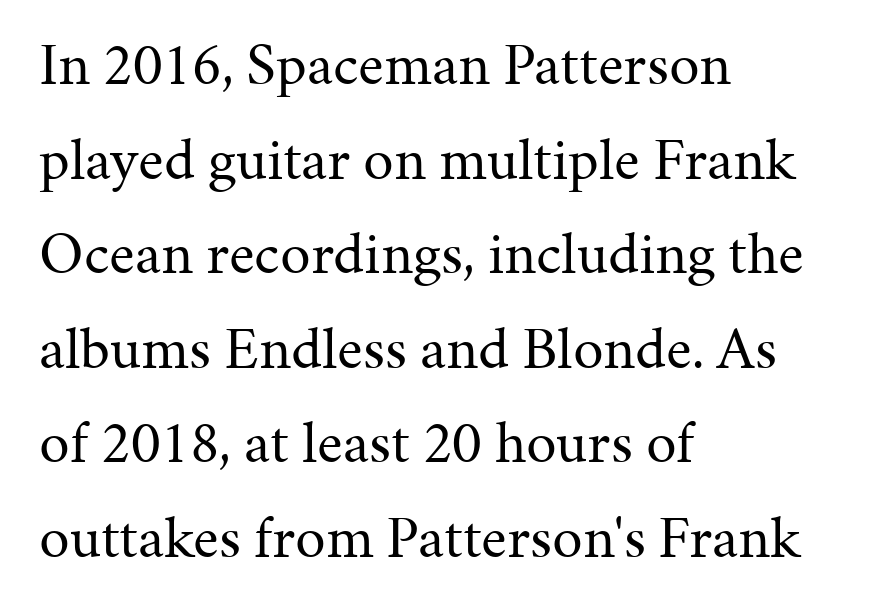
{"serif": "yes", "italic": "no", "bold": "no", "weight": "regular", "width": "normal", "stroke_contrast": "medium", "x_height": "medium", "monospaced": "no", "underline": "no", "align": "left", "line_spacing": "normal", "line_spacing_ratio": 1.55, "letter_spacing": "normal", "letter_spacing_em": 0.0, "glyph_px": 61}
